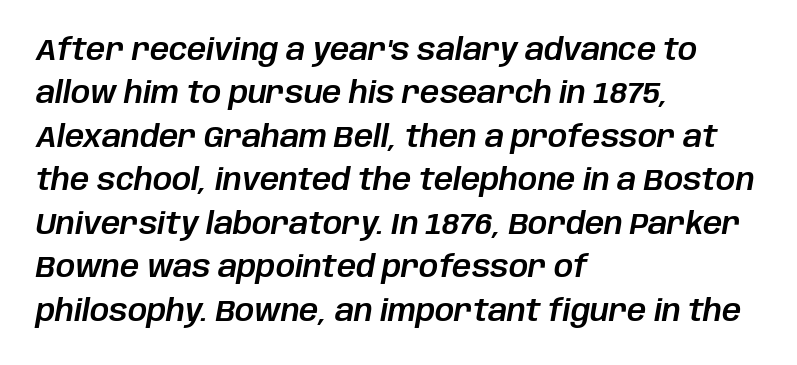
The image shows 30 px text type, italic (leaning right); set left-aligned, normal line spacing (1.45x), normal letter spacing, not underlined; low stroke contrast and a large x-height.
